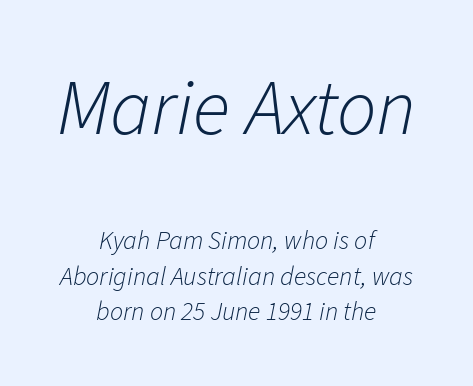
{"italic": "yes", "lean": "right", "slant_degrees": 11, "bold": "no", "weight": "light", "width": "normal", "stroke_contrast": "low", "x_height": "medium", "monospaced": "no", "underline": "no", "align": "center", "line_spacing": "normal", "line_spacing_ratio": 1.36, "letter_spacing": "normal", "letter_spacing_em": 0.0, "larger_block": "first", "size_ratio": 3.0, "glyph_px": 78}
